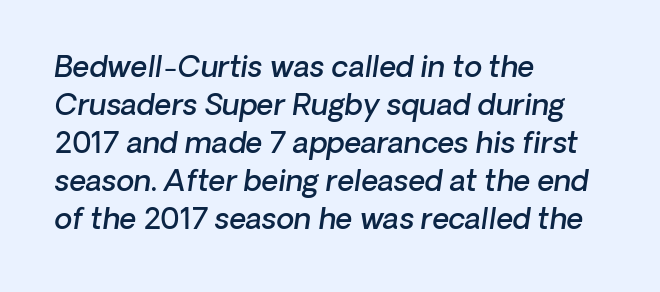
When letters slant like this, we call the style italic. Tracking here is standard; glyphs follow each other at the usual distance. The face used here is proportionally spaced, like ordinary book or web type. The glyphs are unaccompanied by any horizontal stroke below them. Compared with a centered layout, this one pins lines to the left instead.
